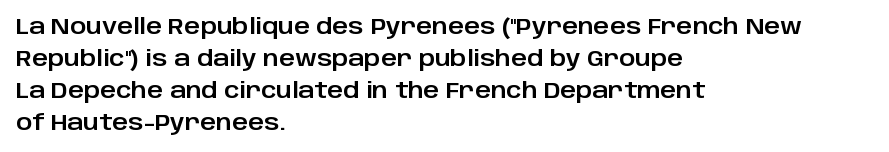
Q: Is the text italic (slanted)? A: No, it is upright.
Q: Is the text underlined? A: No.
Q: How is the paragraph aligned? A: Left-aligned.
Q: Is the spacing between letters normal or unusually wide? A: Normal.
Q: Is the spacing between lines tight, normal or loose? A: Normal.
